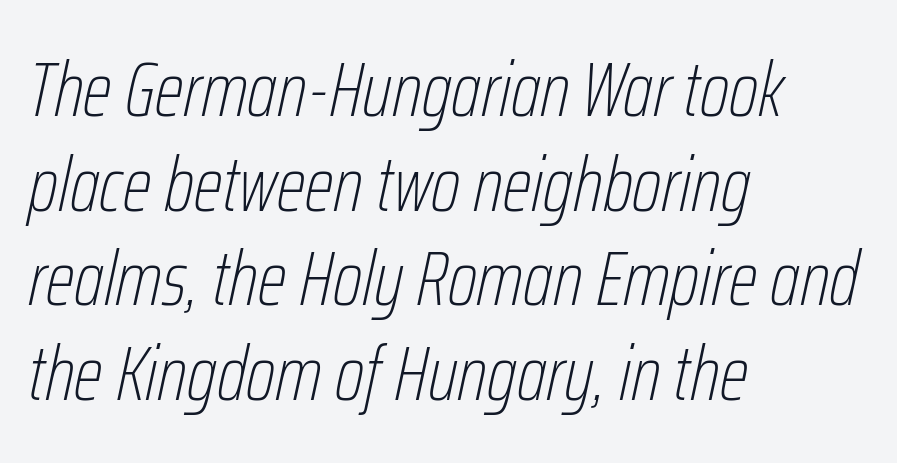
Q: Is the text bold? A: No.
Q: Is the text italic (slanted)? A: Yes, it leans right by about 12 degrees.
Q: Is the text underlined? A: No.
Q: How is the paragraph aligned? A: Left-aligned.
Q: Is the spacing between letters normal or unusually wide? A: Normal.
Q: Width (condensed, normal, or wide)? A: Condensed.
Q: Stroke contrast? A: Low.
Q: x-height? A: Medium.
Q: Monospaced? A: No.
